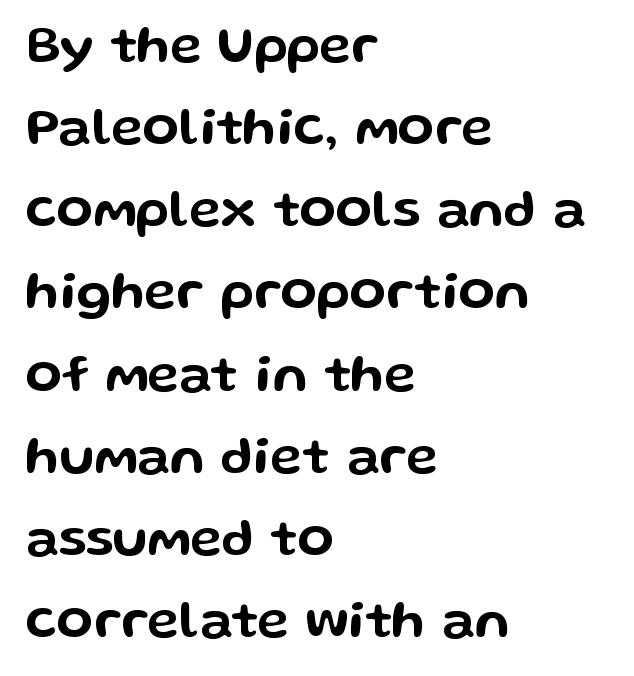
{"serif": "no", "italic": "no", "width": "wide", "stroke_contrast": "low", "x_height": "medium", "monospaced": "no", "underline": "no", "align": "left", "line_spacing": "normal", "line_spacing_ratio": 1.55, "letter_spacing": "normal", "letter_spacing_em": 0.0, "glyph_px": 53}
